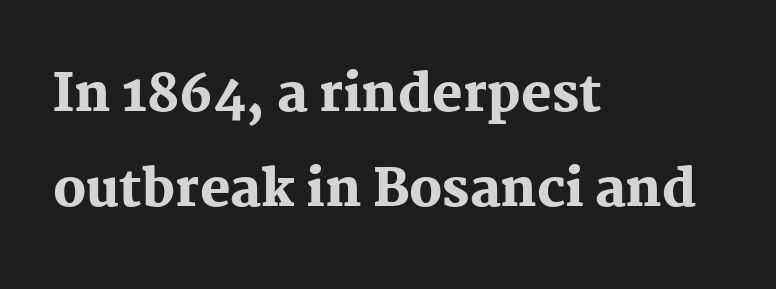
Q: Is the text bold? A: Yes.
Q: Is the text italic (slanted)? A: No, it is upright.
Q: Is the typeface a serif or a sans-serif typeface? A: Serif.
Q: Is the text underlined? A: No.
Q: How is the paragraph aligned? A: Left-aligned.
Q: Is the spacing between letters normal or unusually wide? A: Normal.
Q: Width (condensed, normal, or wide)? A: Normal.
Q: Stroke contrast? A: Medium.
Q: x-height? A: Medium.
Q: Monospaced? A: No.
